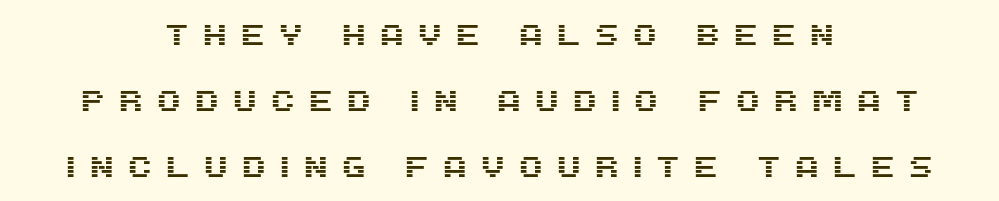
{"serif": "no", "italic": "no", "width": "normal", "stroke_contrast": "medium", "x_height": "large", "monospaced": "no", "underline": "no", "align": "center", "line_spacing": "loose", "line_spacing_ratio": 2.28, "letter_spacing": "wide", "letter_spacing_em": 0.43, "glyph_px": 29}
